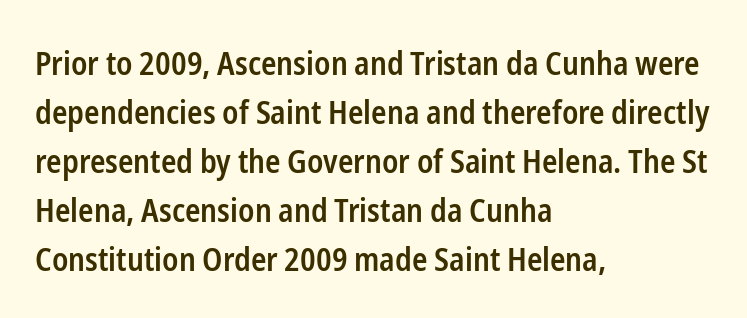
The letters are semibold — heavier than regular but short of a full bold. Varying glyph widths throughout — classic text-font behaviour. The ragged edge is on the right, which tells us the setting is flush left. These lines keep a tight, regular rhythm from letter to letter. The space directly below the letters is spotless.
